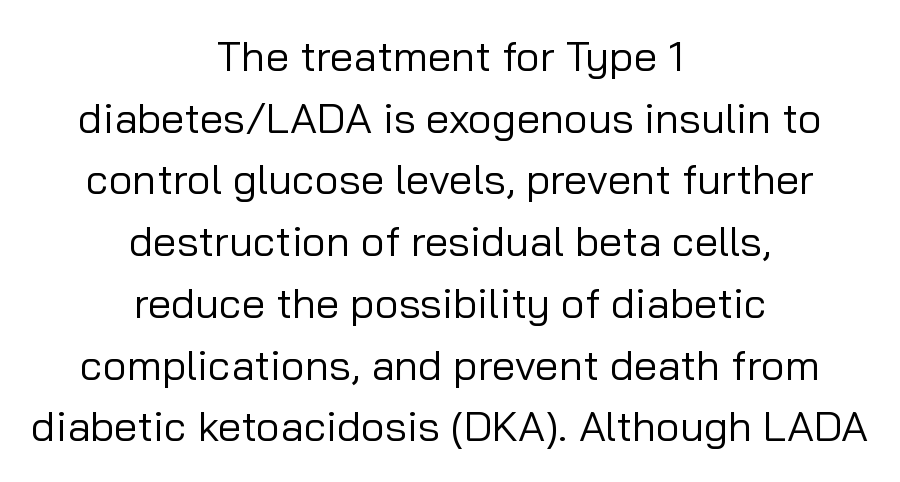
The area under the type is left untouched. Character widths vary here, with narrow letters taking less room than wide ones. Tracking value appears to be zero — textbook default spacing. Ink coverage per letter is moderate at most. The face used here is a sans, in the tradition of grotesques and geometrics. The lines are quadded center.
